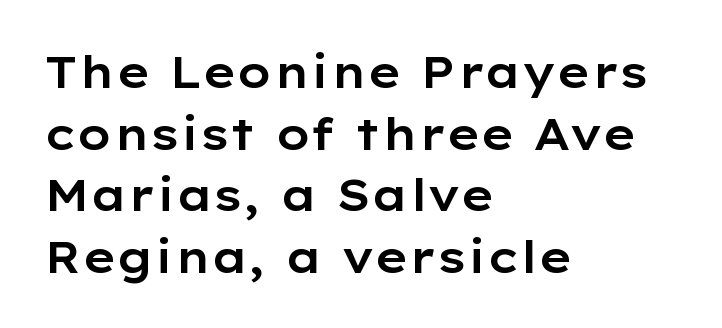
Q: Is the text italic (slanted)? A: No, it is upright.
Q: Is the typeface a serif or a sans-serif typeface? A: Sans-serif.
Q: Is the text underlined? A: No.
Q: How is the paragraph aligned? A: Left-aligned.
Q: Is the spacing between letters normal or unusually wide? A: Normal.
Q: Is the spacing between lines tight, normal or loose? A: Normal.
Q: Width (condensed, normal, or wide)? A: Wide.
Q: Stroke contrast? A: Low.
Q: x-height? A: Medium.
Q: Monospaced? A: No.
